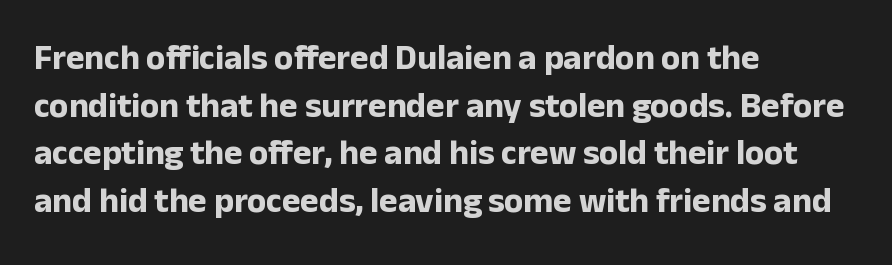
{"serif": "no", "italic": "no", "bold": "yes", "weight": "bold", "width": "normal", "stroke_contrast": "low", "x_height": "medium", "monospaced": "no", "underline": "no", "align": "left", "line_spacing": "normal", "line_spacing_ratio": 1.36, "letter_spacing": "normal", "letter_spacing_em": 0.0, "glyph_px": 35}
